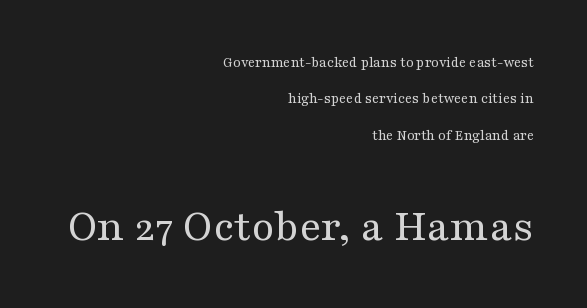
The space directly below the letters is spotless. Note the varied advance widths — an 'i' is clearly narrower than an 'm'. How are the letters spaced? Ordinarily, with no added tracking. Heft: none added — not bold. This block would shrink considerably if given ordinary leading; it's expanded now. Characters remain perfectly vertical along every line.
